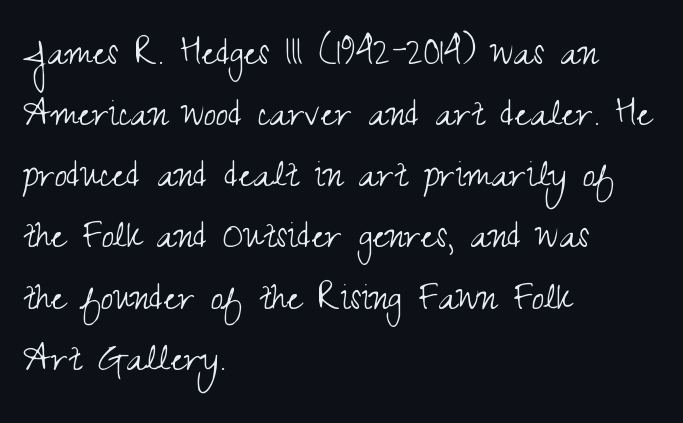
{"serif": "no", "italic": "no", "bold": "no", "weight": "light", "width": "condensed", "stroke_contrast": "medium", "x_height": "small", "monospaced": "no", "underline": "no", "align": "left", "line_spacing": "normal", "line_spacing_ratio": 1.39, "letter_spacing": "normal", "letter_spacing_em": 0.0, "glyph_px": 44}
